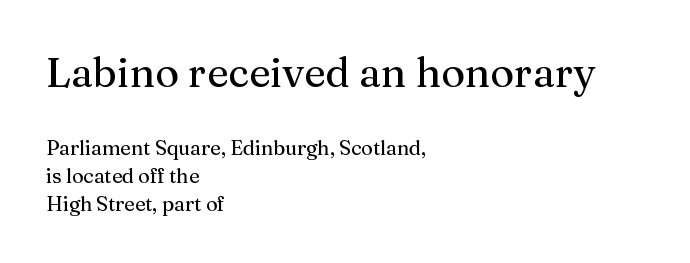
{"serif": "yes", "italic": "no", "width": "normal", "stroke_contrast": "medium", "x_height": "medium", "monospaced": "no", "underline": "no", "align": "left", "line_spacing": "normal", "line_spacing_ratio": 1.38, "letter_spacing": "normal", "letter_spacing_em": 0.0, "larger_block": "first", "size_ratio": 2.05, "glyph_px": 41}
